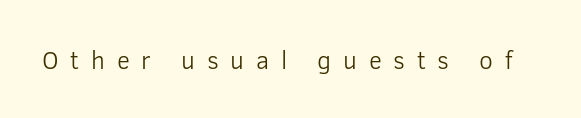
The gaps between neighbouring characters are conspicuously large. These lines were composed using upright roman letters. Weight: not bold — regular or lighter. The passage shown is not underscored anywhere.
